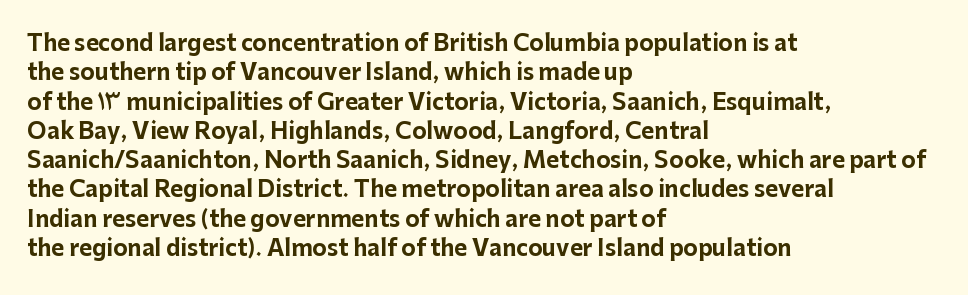
Q: Is the text bold? A: Yes.
Q: Is the text italic (slanted)? A: No, it is upright.
Q: Is the text underlined? A: No.
Q: How is the paragraph aligned? A: Left-aligned.
Q: Is the spacing between letters normal or unusually wide? A: Normal.
Q: Is the spacing between lines tight, normal or loose? A: Normal.
